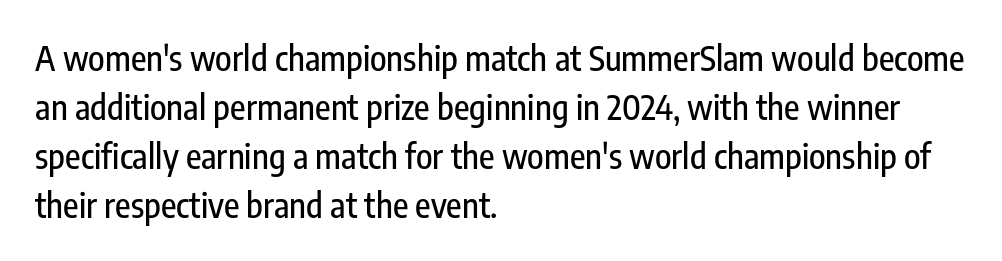
{"serif": "no", "italic": "no", "width": "condensed", "stroke_contrast": "low", "x_height": "medium", "monospaced": "no", "underline": "no", "align": "left", "line_spacing": "normal", "line_spacing_ratio": 1.44, "letter_spacing": "normal", "letter_spacing_em": 0.0, "glyph_px": 34}
